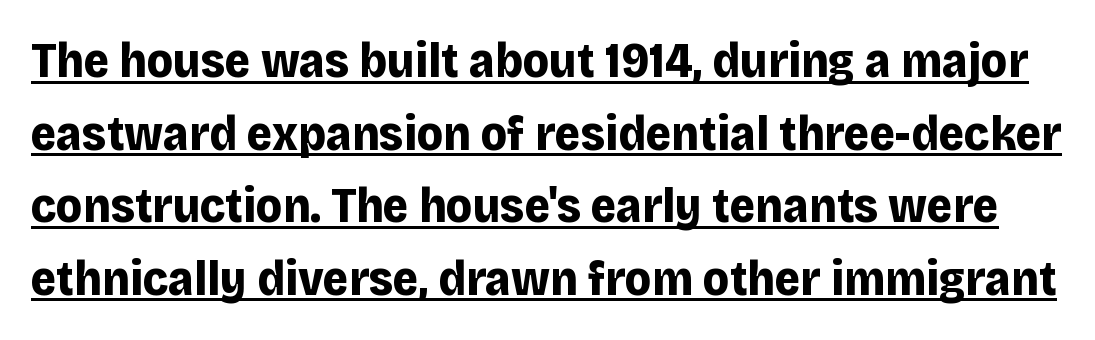
Q: Is the text bold? A: Yes.
Q: Is the text italic (slanted)? A: No, it is upright.
Q: Is the typeface a serif or a sans-serif typeface? A: Sans-serif.
Q: Is the text underlined? A: Yes.
Q: Is the spacing between letters normal or unusually wide? A: Normal.
Q: Is the spacing between lines tight, normal or loose? A: Normal.
Q: Width (condensed, normal, or wide)? A: Normal.
Q: Stroke contrast? A: Low.
Q: x-height? A: Large.
Q: Monospaced? A: No.
